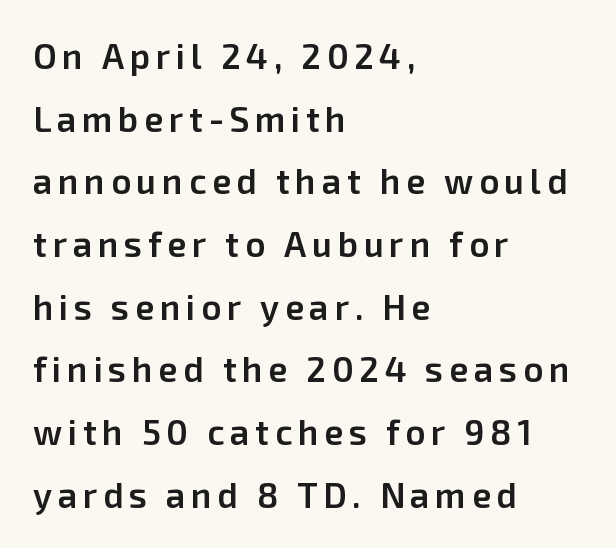
The image shows 35 px semibold sans-serif type, upright; set left-aligned, line spacing 1.79x, not underlined; low stroke contrast and a medium x-height.
